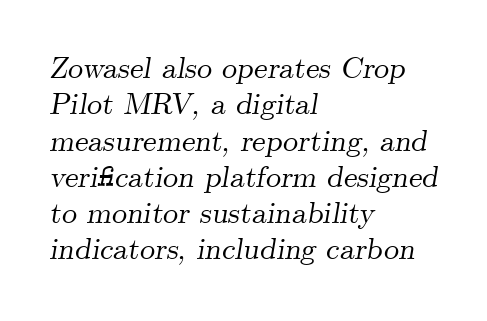
The image shows 30 px serif type, italic (leaning right); set left-aligned, line spacing 1.21x, normal letter spacing, not underlined; medium stroke contrast and a small x-height.
